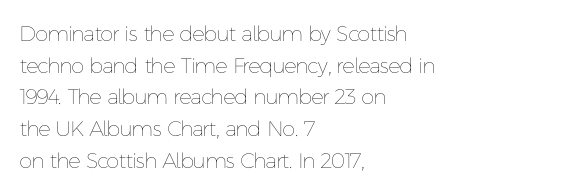
Style check: upright. Leftover space on each line is placed entirely after the last word. The rows are spaced the way most documents space them. The font is comparable to plain body text, perhaps lighter. Honestly, there is no underline to notice here at all. Nobody touched the tracking dial on this one.
